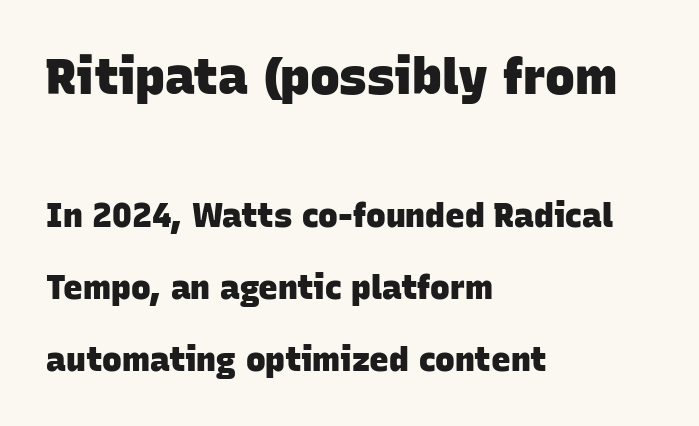
This is heavy type, rendered in bold. Airy leading. Each line starts at the same left margin while the right side varies. The passage shown has conventional tracking throughout.
